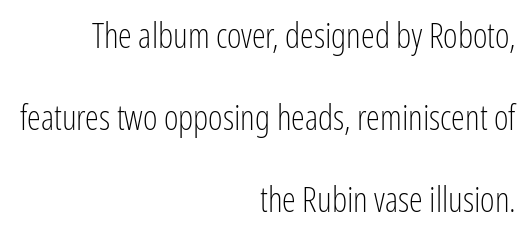
{"serif": "no", "italic": "no", "bold": "no", "weight": "light", "width": "condensed", "stroke_contrast": "low", "x_height": "medium", "monospaced": "no", "underline": "no", "align": "right", "line_spacing": "loose", "line_spacing_ratio": 2.35, "letter_spacing": "normal", "letter_spacing_em": 0.0, "glyph_px": 35}
